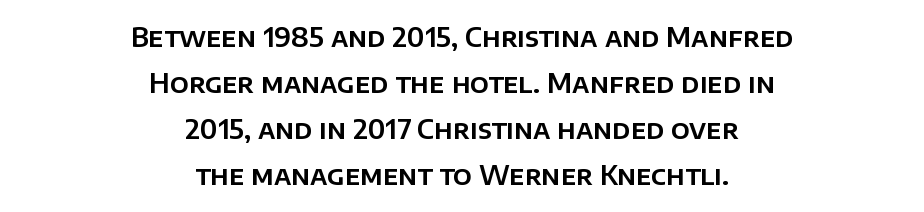
Q: Is the text italic (slanted)? A: No, it is upright.
Q: Is the text underlined? A: No.
Q: How is the paragraph aligned? A: Centered.
Q: Is the spacing between letters normal or unusually wide? A: Normal.
